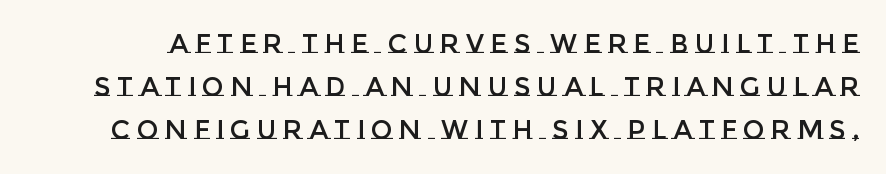
Just letters on the line, the space beneath them empty. Normally led — the rows are evenly, conventionally spaced. When letters stand straight like this, we call the style roman or upright. Someone cranked the tracking dial way up on this one.
